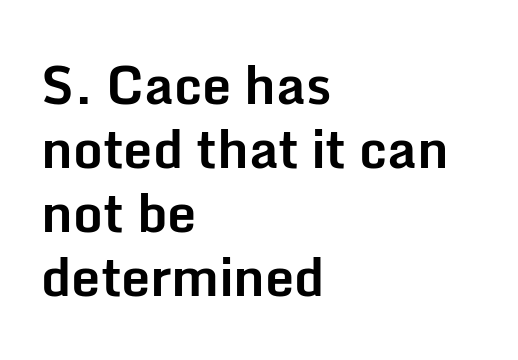
This sample uses a sans-serif face. The baseline area is clear. Does extra space separate the letters? No, they use regular spacing. The letters stand straight up with perfectly vertical stems. Spacing verdict: proportional, widths tailored to each character. Casual observation: everything's shoved over to the left.
